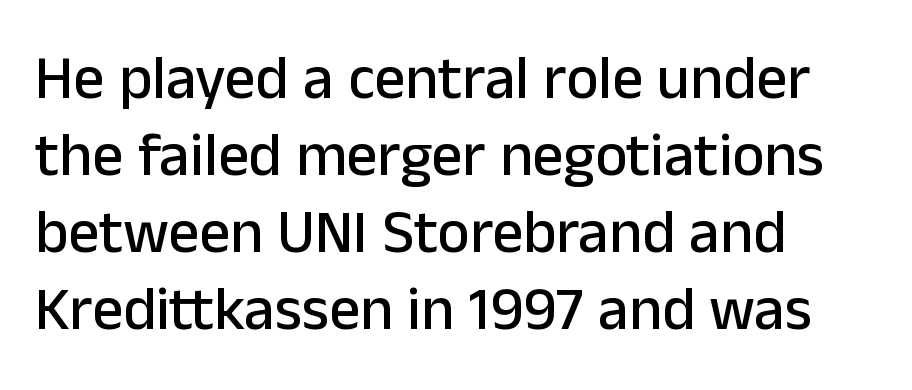
The image shows 61 px sans-serif type, upright; set left-aligned, normal line spacing (1.26x), normal letter spacing, not underlined; low stroke contrast and a medium x-height.
